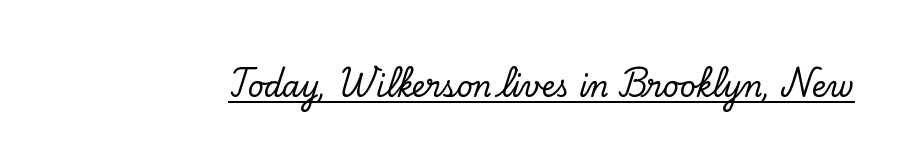
Q: Is the text italic (slanted)? A: Yes.
Q: Is the typeface a serif or a sans-serif typeface? A: Serif.
Q: Is the text underlined? A: Yes.
Q: Is the spacing between letters normal or unusually wide? A: Normal.
Q: Width (condensed, normal, or wide)? A: Normal.
Q: Stroke contrast? A: Low.
Q: x-height? A: Small.
Q: Monospaced? A: No.
